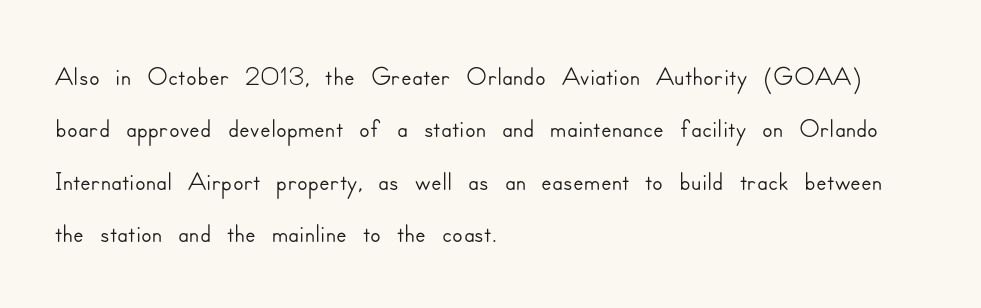
{"serif": "no", "italic": "no", "width": "normal", "stroke_contrast": "low", "x_height": "small", "monospaced": "no", "underline": "no", "align": "left", "line_spacing": "normal", "line_spacing_ratio": 1.34, "letter_spacing": "normal", "letter_spacing_em": 0.0, "glyph_px": 39}
